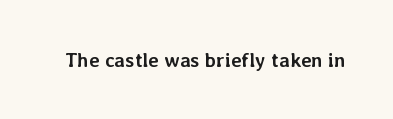
The image shows 20 px bold type, upright; set normal letter spacing, not underlined.
